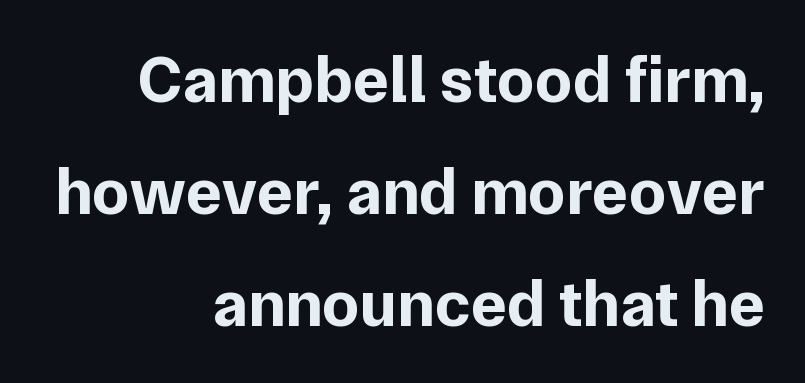
Q: Is the text bold? A: Yes.
Q: Is the text italic (slanted)? A: No, it is upright.
Q: Is the typeface a serif or a sans-serif typeface? A: Sans-serif.
Q: Is the text underlined? A: No.
Q: How is the paragraph aligned? A: Right-aligned.
Q: Is the spacing between letters normal or unusually wide? A: Normal.
Q: Is the spacing between lines tight, normal or loose? A: Normal.
Q: Width (condensed, normal, or wide)? A: Normal.
Q: Stroke contrast? A: Low.
Q: x-height? A: Medium.
Q: Monospaced? A: No.
